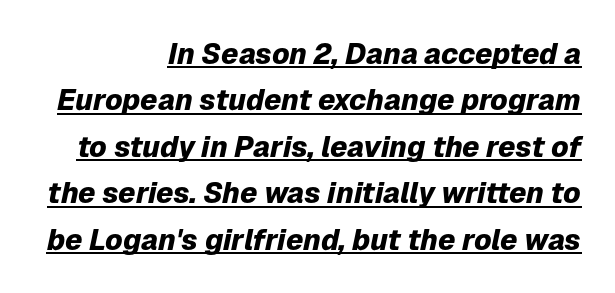
{"italic": "yes", "lean": "right", "slant_degrees": 12, "bold": "yes", "weight": "heavy", "width": "normal", "stroke_contrast": "low", "x_height": "medium", "monospaced": "no", "underline": "yes", "align": "right", "line_spacing": "normal", "line_spacing_ratio": 1.6, "letter_spacing": "normal", "letter_spacing_em": 0.0, "glyph_px": 29}
